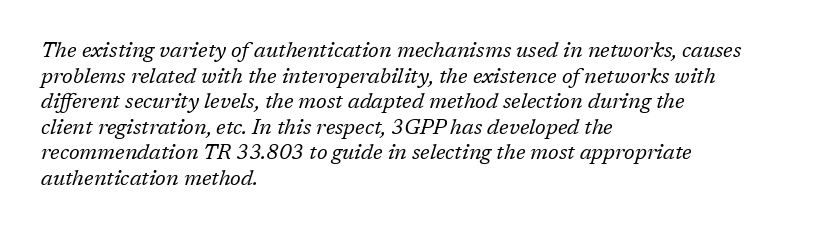
{"italic": "yes", "lean": "right", "slant_degrees": 17, "bold": "no", "underline": "no", "align": "left", "line_spacing_ratio": 1.22, "letter_spacing": "normal", "letter_spacing_em": 0.0, "glyph_px": 21}
